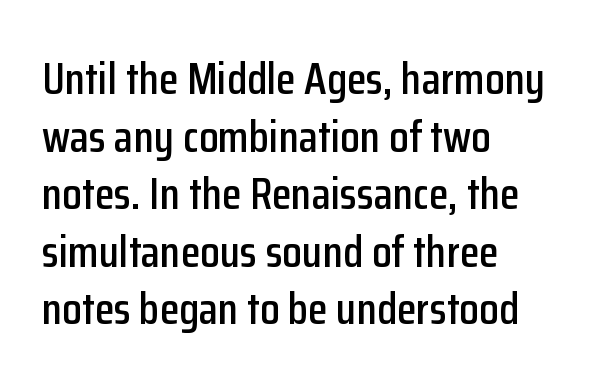
The image shows 45 px condensed sans-serif type, upright; set left-aligned, normal line spacing (1.28x), normal letter spacing, not underlined; low stroke contrast and a medium x-height.
